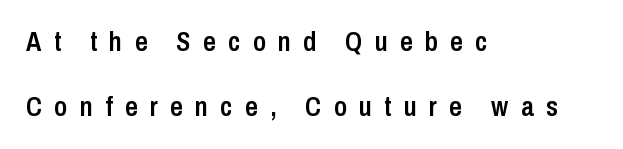
Q: Is the text bold? A: Semi-bold.
Q: Is the text italic (slanted)? A: No, it is upright.
Q: Is the typeface a serif or a sans-serif typeface? A: Sans-serif.
Q: Is the text underlined? A: No.
Q: How is the paragraph aligned? A: Left-aligned.
Q: Is the spacing between letters normal or unusually wide? A: Unusually wide.
Q: Is the spacing between lines tight, normal or loose? A: Loose.
Q: Width (condensed, normal, or wide)? A: Condensed.
Q: Stroke contrast? A: Low.
Q: x-height? A: Medium.
Q: Monospaced? A: No.
